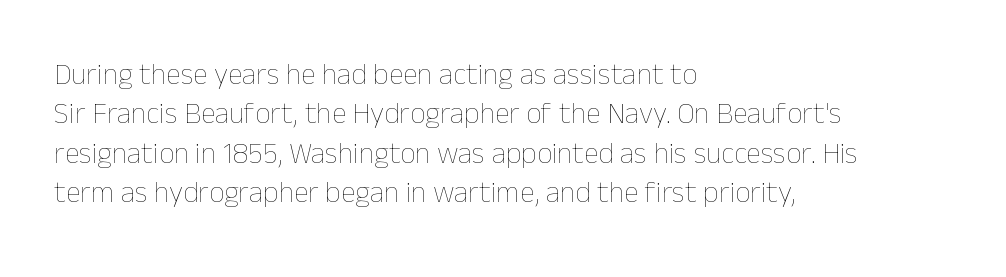
These lines were composed using upright roman letters. Casual observation: everything's shoved over to the left. These lines are rendered in a variable-pitch font. How are the letters spaced? Ordinarily, with no added tracking.
